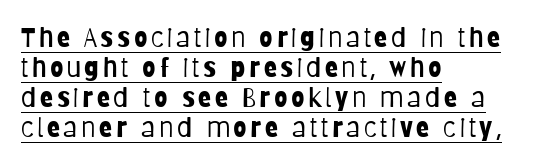
Q: Is the text bold? A: No.
Q: Is the text italic (slanted)? A: No, it is upright.
Q: Is the text underlined? A: Yes.
Q: How is the paragraph aligned? A: Left-aligned.
Q: Is the spacing between lines tight, normal or loose? A: Tight.
